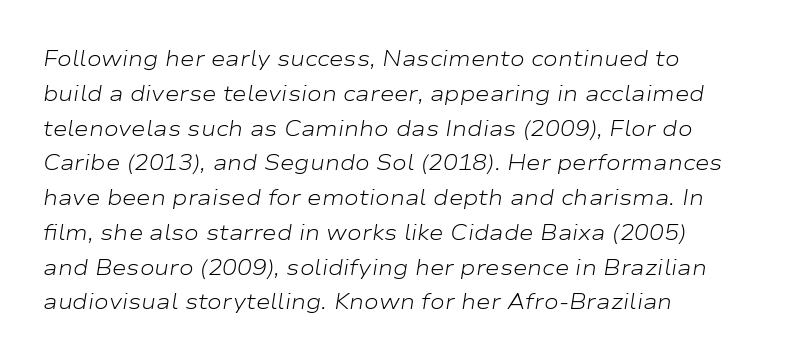
The image shows 22 px text type, italic (leaning right); set left-aligned, normal line spacing (1.58x), normal letter spacing, not underlined.
